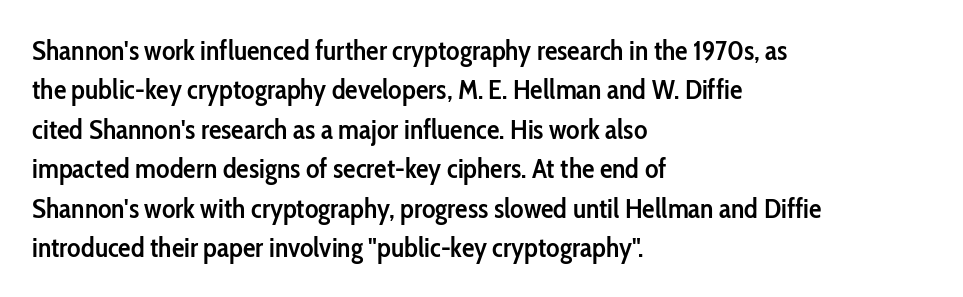
{"serif": "no", "italic": "no", "bold": "semi", "weight": "semibold", "width": "condensed", "stroke_contrast": "low", "x_height": "medium", "monospaced": "no", "underline": "no", "align": "left", "line_spacing": "normal", "line_spacing_ratio": 1.41, "letter_spacing": "normal", "letter_spacing_em": 0.0, "glyph_px": 28}
